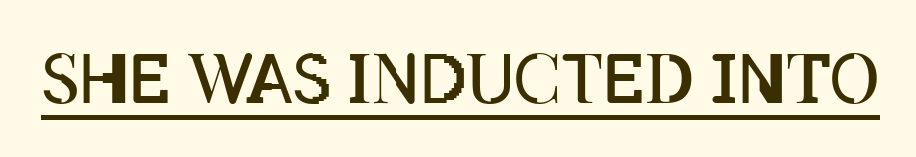
Q: Is the text bold? A: No.
Q: Is the text italic (slanted)? A: No, it is upright.
Q: Is the text underlined? A: Yes.
Q: Is the spacing between letters normal or unusually wide? A: Normal.
Q: Width (condensed, normal, or wide)? A: Condensed.
Q: Stroke contrast? A: Low.
Q: x-height? A: Large.
Q: Monospaced? A: No.
